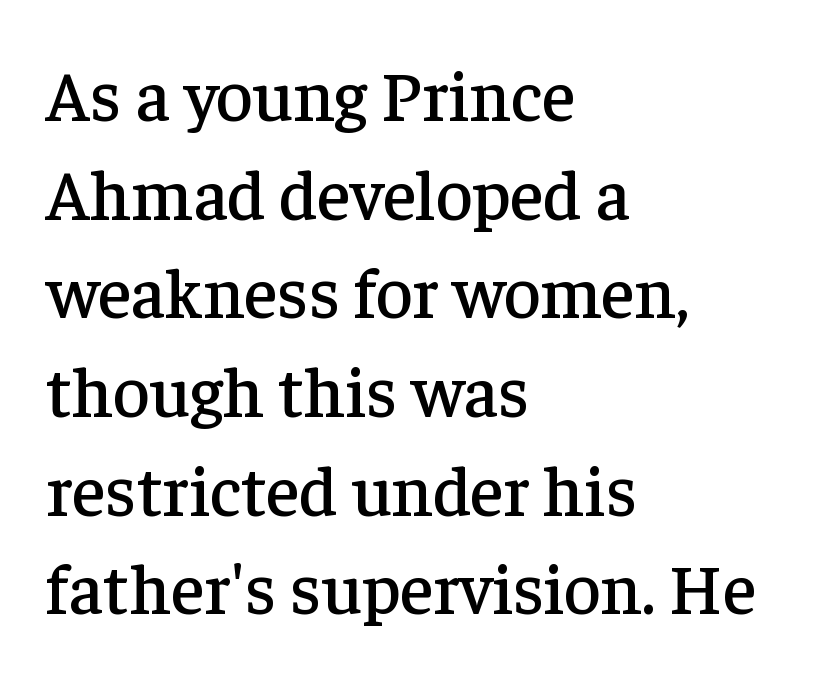
Q: Is the text italic (slanted)? A: No, it is upright.
Q: Is the typeface a serif or a sans-serif typeface? A: Serif.
Q: Is the text underlined? A: No.
Q: How is the paragraph aligned? A: Left-aligned.
Q: Is the spacing between letters normal or unusually wide? A: Normal.
Q: Is the spacing between lines tight, normal or loose? A: Normal.
Q: Width (condensed, normal, or wide)? A: Normal.
Q: Stroke contrast? A: Low.
Q: x-height? A: Medium.
Q: Monospaced? A: No.
